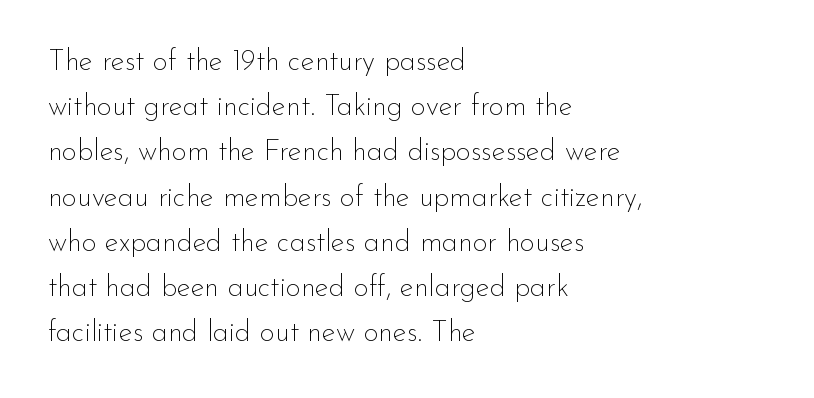
The image shows 29 px thin sans-serif type, upright; set left-aligned, normal line spacing (1.56x), normal letter spacing, not underlined; low stroke contrast and a small x-height.
